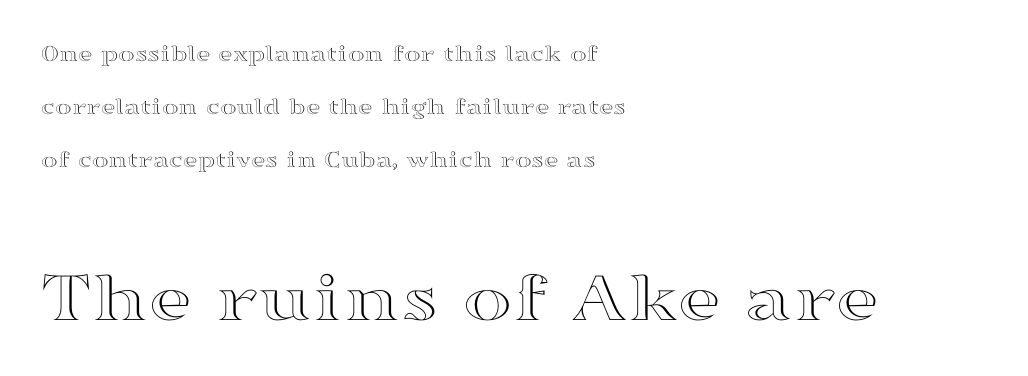
The image shows 74 px wide type, upright; set left-aligned, loose line spacing (2.13x), normal letter spacing, not underlined; the second (bottom) block is 2.96x larger; a medium x-height.
